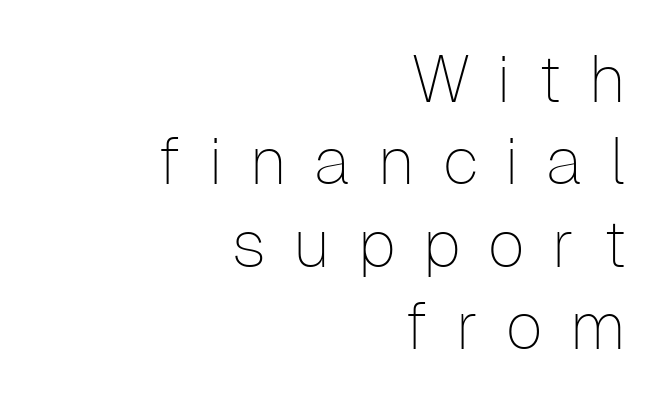
The image shows 66 px thin sans-serif type, upright; set right-aligned, normal line spacing (1.25x), unusually wide letter spacing (+0.42 em), not underlined; low stroke contrast and a medium x-height.
